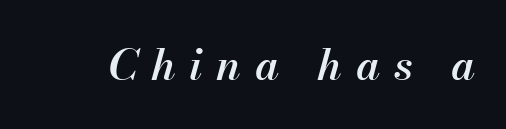
{"italic": "yes", "lean": "right", "slant_degrees": 13, "bold": "semi", "weight": "semibold", "width": "normal", "stroke_contrast": "medium", "x_height": "small", "monospaced": "no", "underline": "no", "letter_spacing": "wide", "letter_spacing_em": 0.32, "glyph_px": 43}
